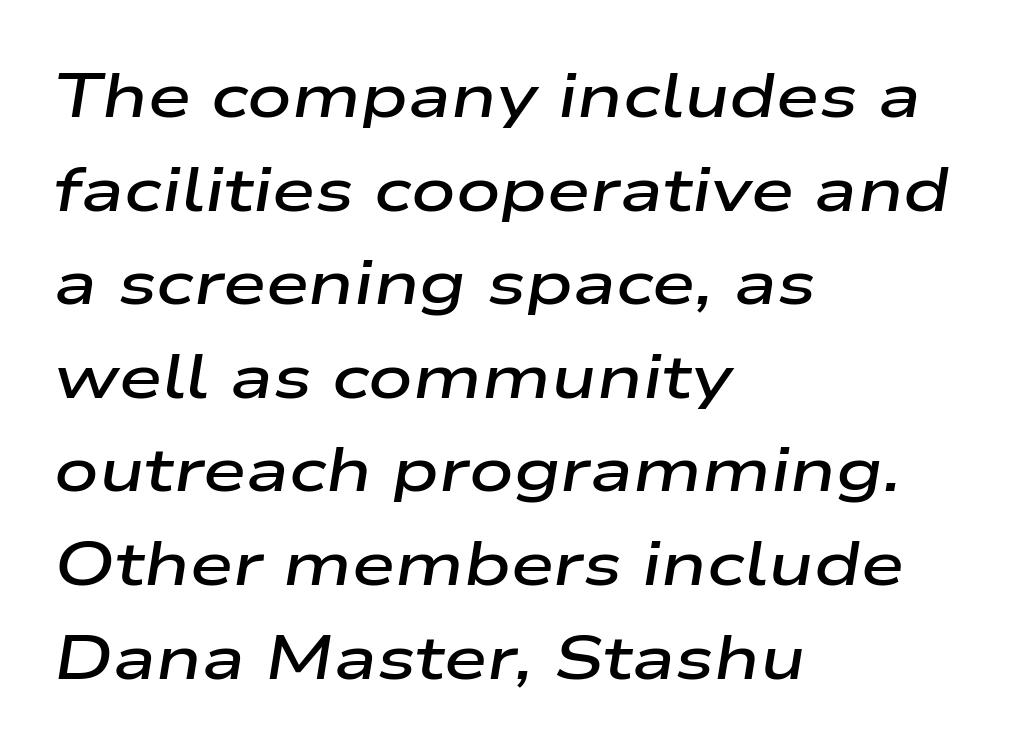
The image shows 62 px semibold, wide type, italic (leaning right); set left-aligned, normal line spacing (1.51x), normal letter spacing, not underlined; low stroke contrast and a medium x-height.
